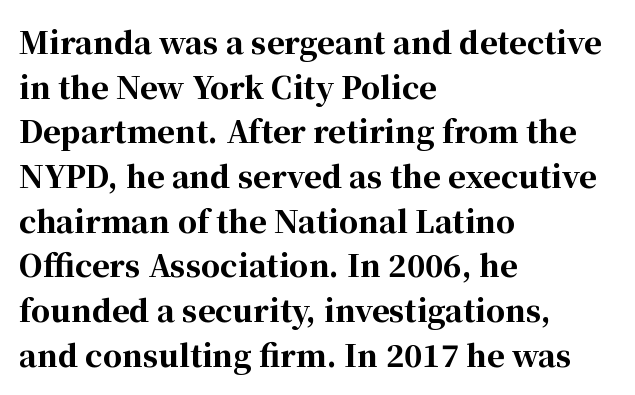
{"serif": "yes", "italic": "no", "bold": "yes", "weight": "bold", "width": "normal", "stroke_contrast": "high", "x_height": "medium", "monospaced": "no", "underline": "no", "align": "left", "line_spacing": "normal", "line_spacing_ratio": 1.49, "letter_spacing": "normal", "letter_spacing_em": 0.0, "glyph_px": 30}
